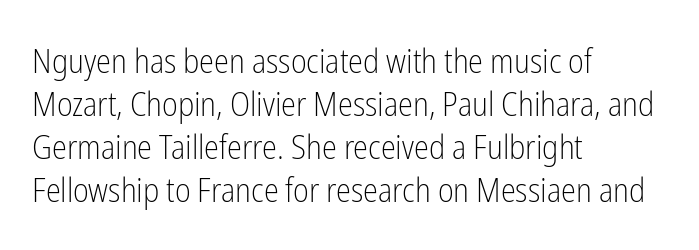
{"serif": "no", "italic": "no", "bold": "no", "weight": "light", "width": "condensed", "stroke_contrast": "low", "x_height": "medium", "monospaced": "no", "underline": "no", "align": "left", "line_spacing": "normal", "line_spacing_ratio": 1.26, "letter_spacing": "normal", "letter_spacing_em": 0.0, "glyph_px": 34}
